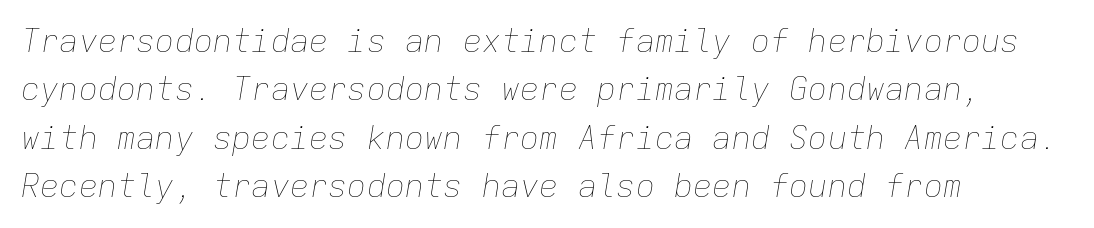
{"italic": "yes", "lean": "right", "slant_degrees": 9, "bold": "no", "weight": "thin", "width": "normal", "stroke_contrast": "low", "x_height": "medium", "monospaced": "yes", "underline": "no", "align": "left", "line_spacing": "normal", "line_spacing_ratio": 1.51, "letter_spacing": "normal", "letter_spacing_em": 0.0, "glyph_px": 32}
